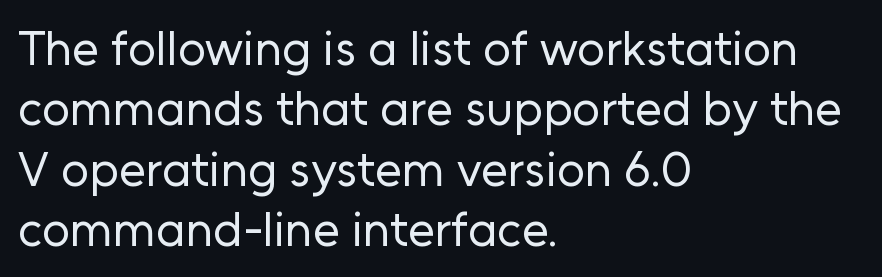
Q: Is the text bold? A: No.
Q: Is the text italic (slanted)? A: No, it is upright.
Q: Is the typeface a serif or a sans-serif typeface? A: Sans-serif.
Q: Is the text underlined? A: No.
Q: How is the paragraph aligned? A: Left-aligned.
Q: Is the spacing between letters normal or unusually wide? A: Normal.
Q: Width (condensed, normal, or wide)? A: Normal.
Q: Stroke contrast? A: Low.
Q: x-height? A: Medium.
Q: Monospaced? A: No.
